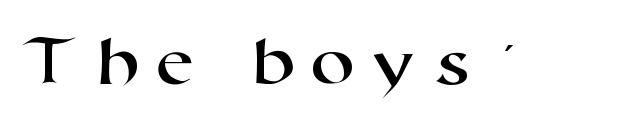
The image shows 72 px wide sans-serif type; set unusually wide letter spacing (+0.22 em), not underlined; high stroke contrast and a medium x-height.
